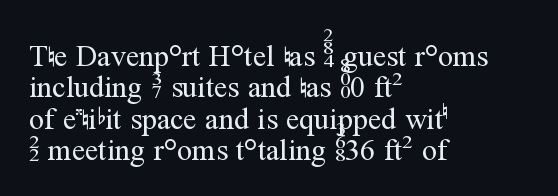
The image shows 30 px regular-weight serif type, upright; set left-aligned, tight line spacing (1.05x), normal letter spacing, not underlined; medium stroke contrast and a medium x-height.
